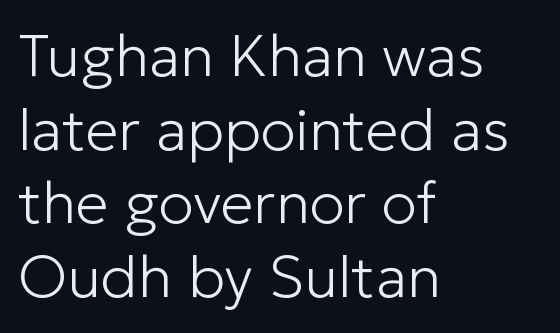
Nope, not italic — everything's standing straight. The tracking reads as untouched default to a designer's eye. A typesetter would call this leading conventional body-copy spacing. Are there feet on the stems? There aren't — it's a sans. The face used here is proportionally spaced, like ordinary book or web type. Heaviness? Minimal to ordinary, like unemphasized prose.
